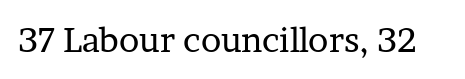
The image shows 34 px regular-weight serif type, upright; set normal letter spacing, not underlined; low stroke contrast and a medium x-height.
